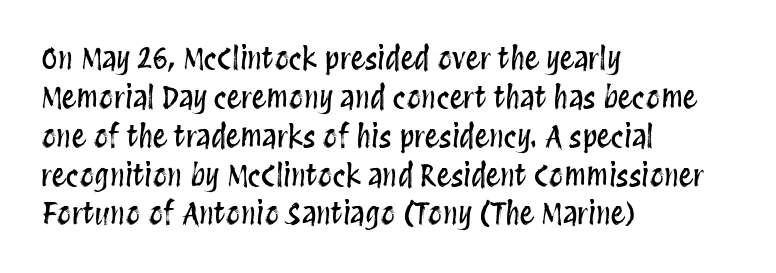
This is roman type, the default non-slanted kind. Teacher's note: observe the even left margin — that is flush-left alignment. The gaps between neighbouring characters are ordinary and unremarkable. No word sits above an underline.
